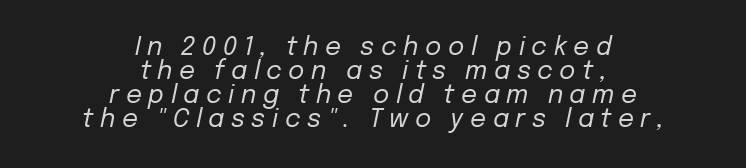
{"italic": "yes", "lean": "right", "slant_degrees": 12, "bold": "no", "underline": "no", "align": "center", "line_spacing": "tight", "line_spacing_ratio": 0.96, "letter_spacing": "wide", "letter_spacing_em": 0.26, "glyph_px": 25}
